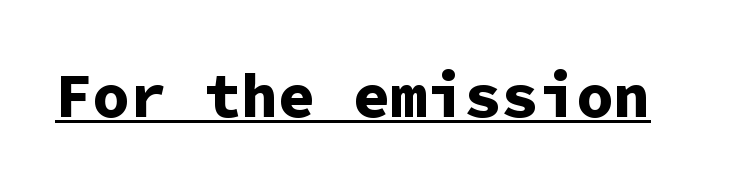
Typographic density is high because the face is bold. You could call the tracking neutral — neither tight nor loose. Note the uniform advance width — an 'i' takes as much space as an 'm'. These lines were composed using upright roman letters. Does the type have serifs? No, each stem ends abruptly.
